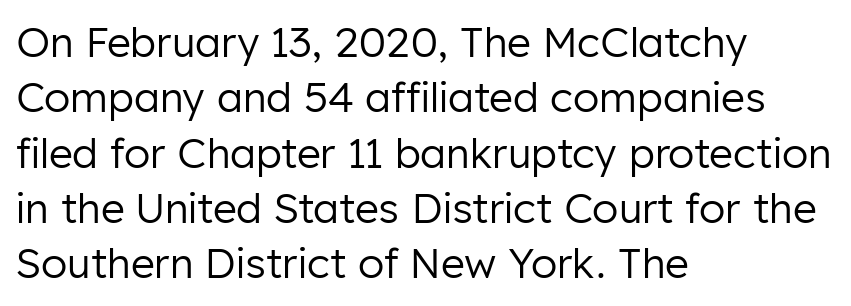
Does the copy run flush right? No — it runs flush left. The rendering uses natural spacing where letterforms have individual widths. The characters are drawn with everyday or finer stroke widths. Here the glyphs are tracked normally, forming tight word shapes.
